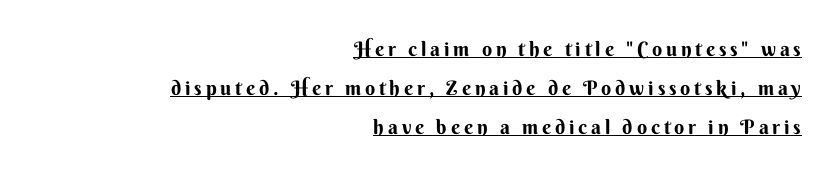
{"italic": "no", "bold": "yes", "underline": "yes", "align": "right", "line_spacing": "loose", "line_spacing_ratio": 1.96, "glyph_px": 20}
